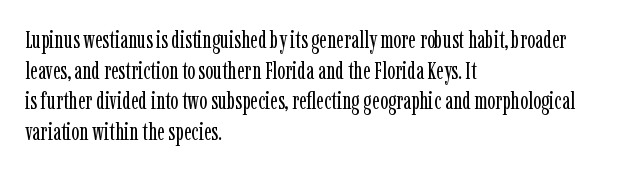
Is the type heavy? It reads as light-to-regular instead. Leftover space on each line is placed entirely after the last word. Characters follow at the spacing the type designer built in. The passage shown stacks its lines at a standard gap.
